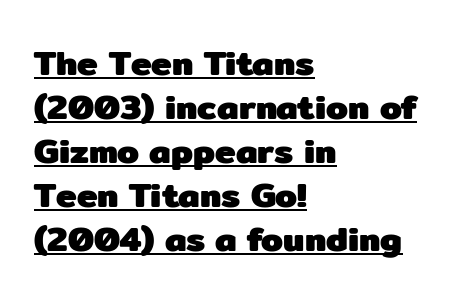
The image shows 35 px heavy sans-serif type, upright; set left-aligned, normal line spacing (1.26x), normal letter spacing, underlined; low stroke contrast and a medium x-height.
